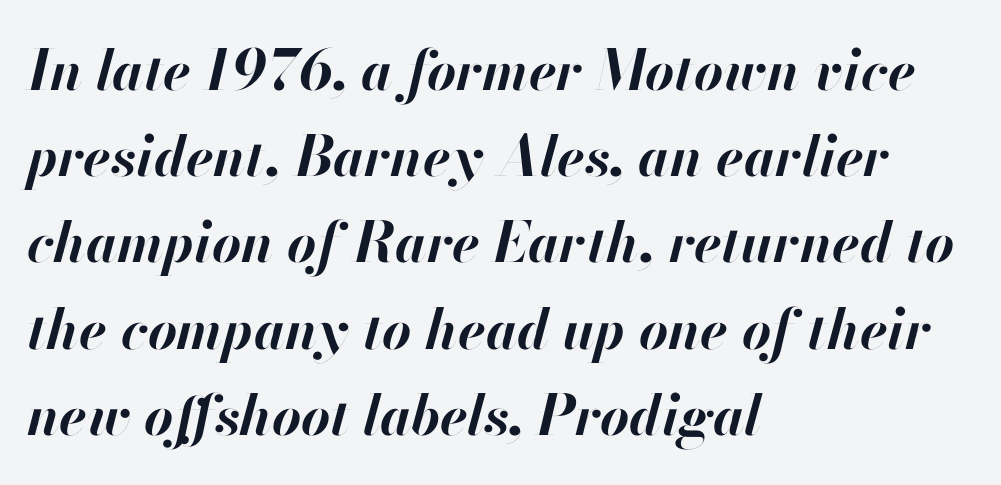
{"italic": "yes", "lean": "right", "slant_degrees": 13, "bold": "yes", "weight": "bold", "width": "normal", "stroke_contrast": "high", "x_height": "small", "monospaced": "no", "underline": "no", "align": "left", "line_spacing": "normal", "line_spacing_ratio": 1.54, "letter_spacing": "normal", "letter_spacing_em": 0.0, "glyph_px": 56}
